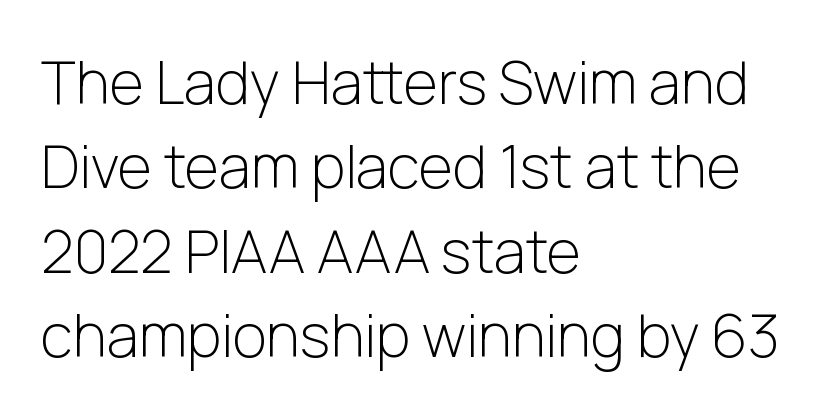
The image shows 59 px light sans-serif type, upright; set left-aligned, normal line spacing (1.43x), normal letter spacing, not underlined; low stroke contrast and a medium x-height.
